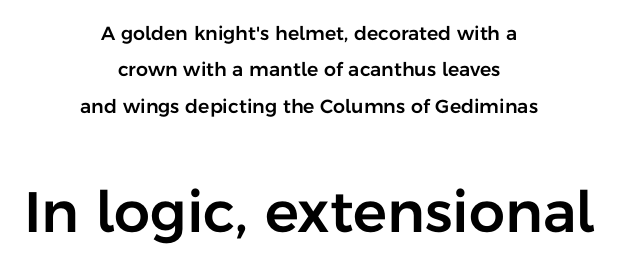
The image shows 57 px sans-serif type, upright; set centered, loose line spacing (1.92x), normal letter spacing, not underlined; the second (bottom) block is 3.0x larger; low stroke contrast and a medium x-height.
